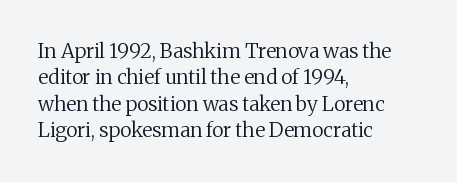
{"italic": "no", "bold": "no", "underline": "no", "align": "left", "line_spacing": "normal", "line_spacing_ratio": 1.32, "letter_spacing": "normal", "letter_spacing_em": 0.0, "glyph_px": 20}
